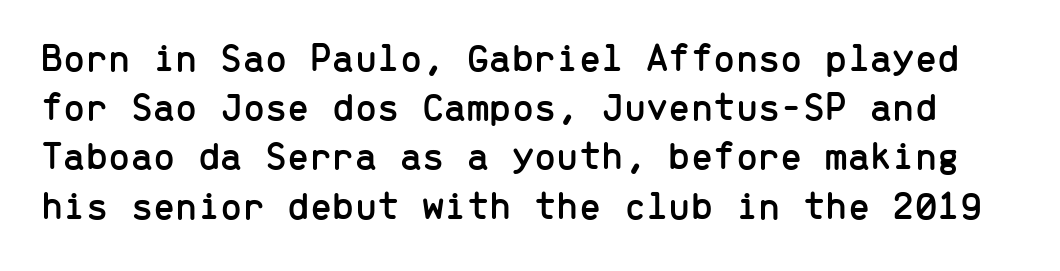
The rendering shows plain stroke endings on the letterforms — a sans-serif design. When letters stand straight like this, we call the style roman or upright. This rendering leaves character spacing at its baseline value. Here the designer chose a console-style face with uniform glyph widths. The glyphs are unaccompanied by any horizontal stroke below them.
